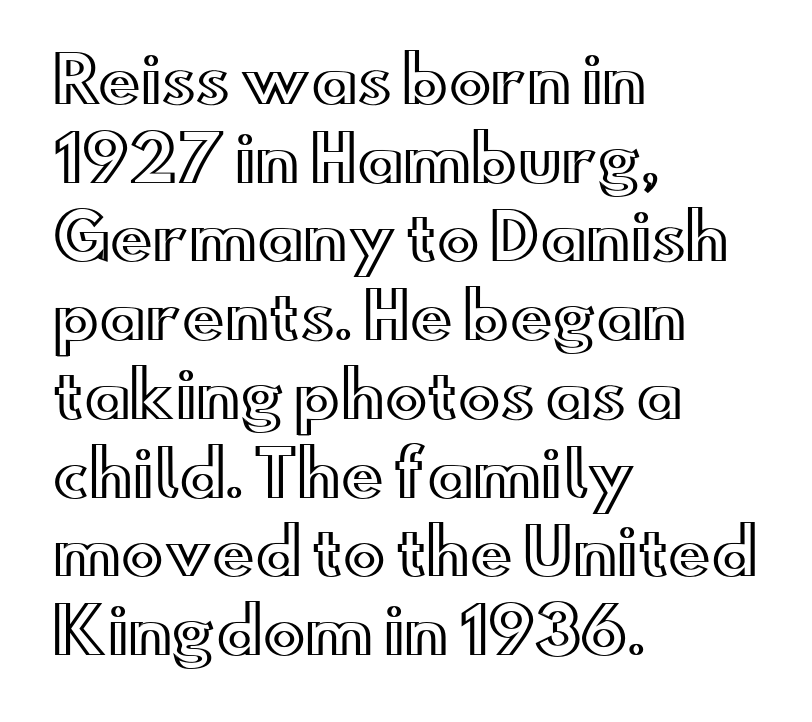
Do the letters lean? They stand straight. The string is rendered with underlining switched off. Here the designer chose a conventional face with non-uniform glyph widths. The vertical gap from one line to the next is medium. Short note: letters normally spaced. Left-aligned paragraph, ragged on the right.
